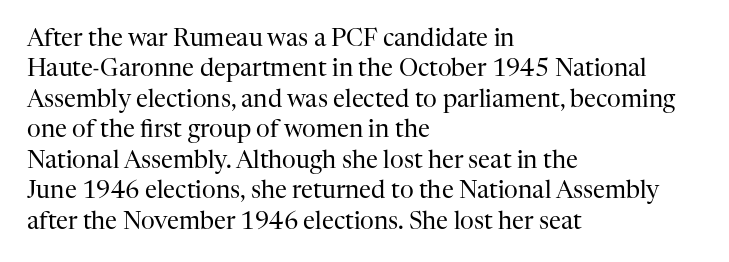
Q: Is the text bold? A: No.
Q: Is the text italic (slanted)? A: No, it is upright.
Q: Is the text underlined? A: No.
Q: How is the paragraph aligned? A: Left-aligned.
Q: Is the spacing between letters normal or unusually wide? A: Normal.
Q: Is the spacing between lines tight, normal or loose? A: Normal.
